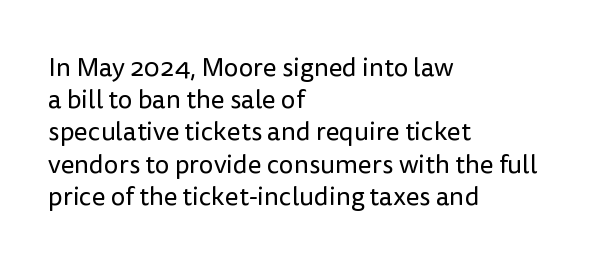
No letter is thick-stroked: the sample isn't bold. The lettering stays uniformly vertical, giving the passage a roman look. This sample uses plain, unmodified letter spacing. These lines stack with their left ends in a neat column. The gap between lines stays unmarked.
